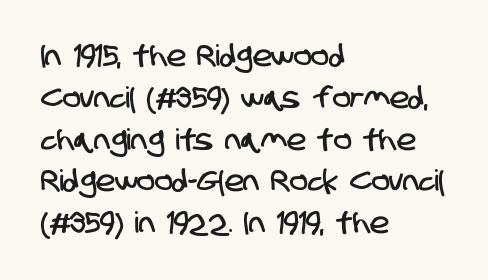
{"serif": "no", "width": "condensed", "stroke_contrast": "low", "x_height": "large", "monospaced": "no", "underline": "no", "align": "left", "line_spacing": "normal", "line_spacing_ratio": 1.44, "letter_spacing": "normal", "letter_spacing_em": 0.0, "glyph_px": 29}
